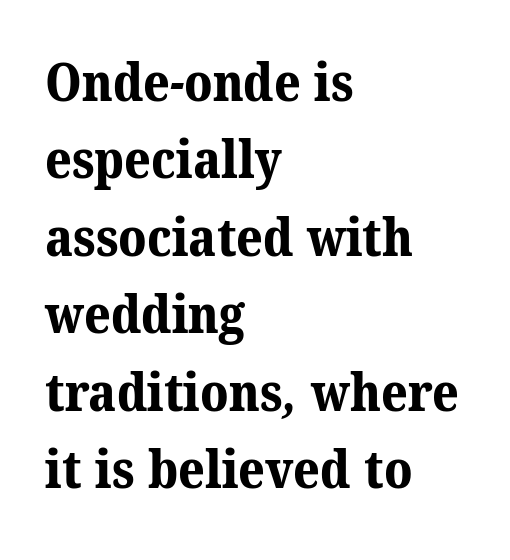
{"serif": "yes", "bold": "yes", "weight": "bold", "width": "normal", "stroke_contrast": "medium", "x_height": "medium", "monospaced": "no", "underline": "no", "align": "left", "line_spacing": "normal", "line_spacing_ratio": 1.49, "letter_spacing": "normal", "letter_spacing_em": 0.0, "glyph_px": 52}
